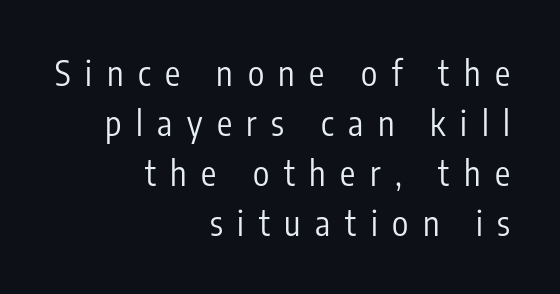
{"serif": "no", "italic": "no", "bold": "no", "weight": "regular", "width": "condensed", "stroke_contrast": "low", "x_height": "medium", "monospaced": "no", "underline": "no", "align": "right", "line_spacing": "normal", "line_spacing_ratio": 1.47, "letter_spacing": "wide", "letter_spacing_em": 0.43, "glyph_px": 34}
